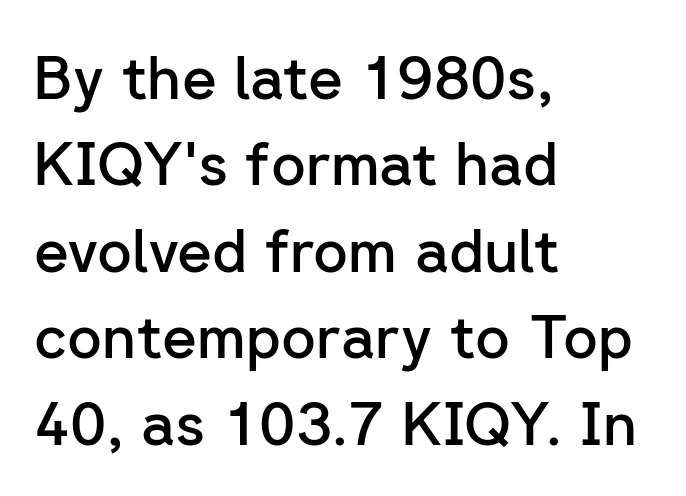
The passage shown is typed in a proportional face where columns would drift. Baseline-to-baseline distance is the conventional proportion of letter height. Look at the bottom of the vertical strokes: they stop flat, with no serifs. Weight: semibold (demi). Observe the ordinary spacing: letters are neighbours, not strangers.
